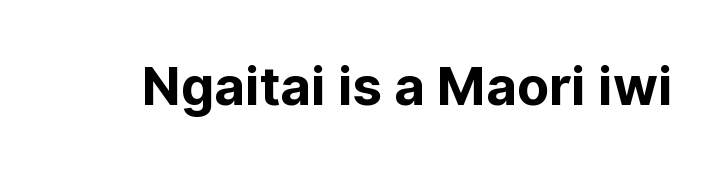
{"serif": "no", "italic": "no", "bold": "yes", "weight": "bold", "width": "normal", "stroke_contrast": "low", "x_height": "medium", "monospaced": "no", "underline": "no", "letter_spacing": "normal", "letter_spacing_em": 0.0, "glyph_px": 53}
